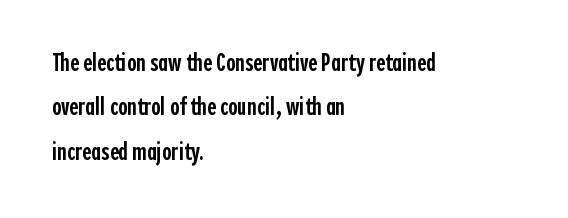
Q: Is the text bold? A: Semi-bold.
Q: Is the text italic (slanted)? A: No, it is upright.
Q: Is the text underlined? A: No.
Q: How is the paragraph aligned? A: Left-aligned.
Q: Is the spacing between letters normal or unusually wide? A: Normal.
